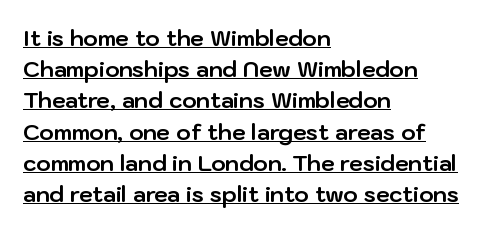
The image shows 22 px bold type, upright; set left-aligned, normal line spacing (1.42x), normal letter spacing, underlined.
